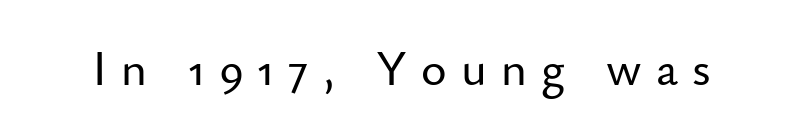
The image shows 49 px sans-serif type, upright; set unusually wide letter spacing (+0.29 em), not underlined; low stroke contrast and a small x-height.
